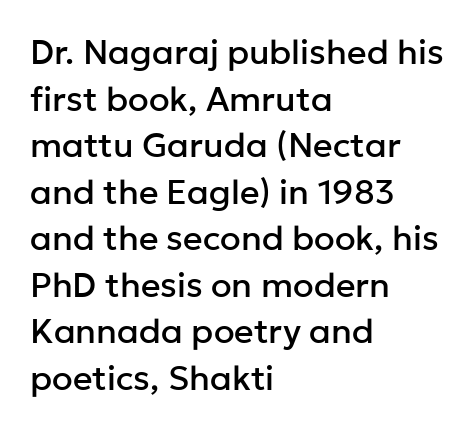
The image shows 34 px sans-serif type, upright; set left-aligned, normal line spacing (1.37x), normal letter spacing, not underlined; low stroke contrast and a medium x-height.
